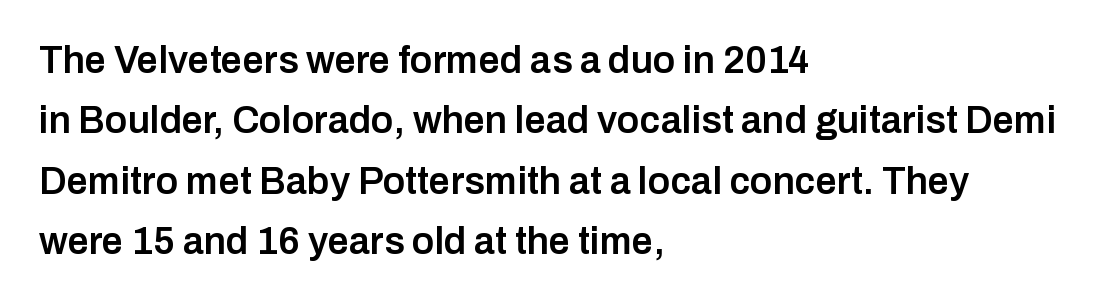
{"serif": "no", "italic": "no", "bold": "semi", "weight": "semibold", "width": "normal", "stroke_contrast": "low", "x_height": "medium", "monospaced": "no", "underline": "no", "align": "left", "line_spacing": "normal", "line_spacing_ratio": 1.59, "letter_spacing": "normal", "letter_spacing_em": 0.0, "glyph_px": 38}
